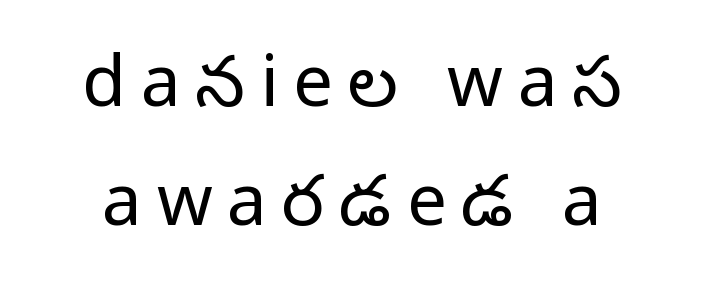
{"serif": "no", "italic": "no", "bold": "no", "weight": "regular", "width": "normal", "stroke_contrast": "low", "x_height": "medium", "monospaced": "no", "underline": "no", "line_spacing": "normal", "line_spacing_ratio": 1.68, "letter_spacing": "wide", "letter_spacing_em": 0.21, "glyph_px": 71}
